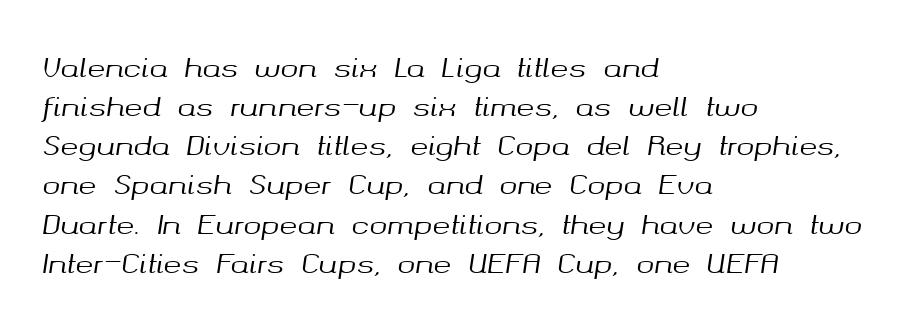
{"italic": "yes", "lean": "right", "slant_degrees": 8, "underline": "no", "align": "left", "line_spacing": "normal", "line_spacing_ratio": 1.45, "letter_spacing": "normal", "letter_spacing_em": 0.0, "glyph_px": 27}
